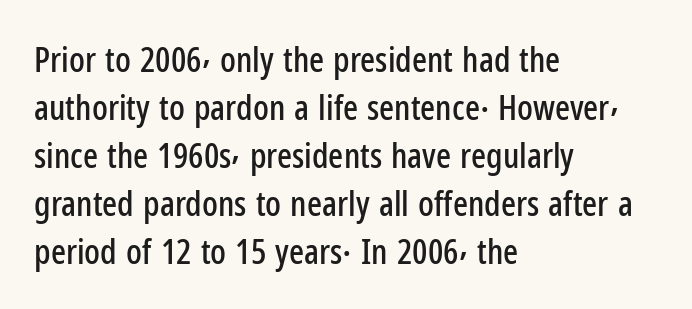
{"serif": "no", "italic": "no", "width": "condensed", "stroke_contrast": "low", "x_height": "medium", "monospaced": "no", "underline": "no", "align": "left", "line_spacing": "normal", "line_spacing_ratio": 1.37, "letter_spacing": "normal", "letter_spacing_em": 0.0, "glyph_px": 35}
